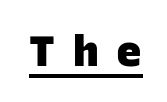
The image shows 43 px heavy sans-serif type, monospaced; set unusually wide letter spacing (+0.41 em), underlined; low stroke contrast and a large x-height.
